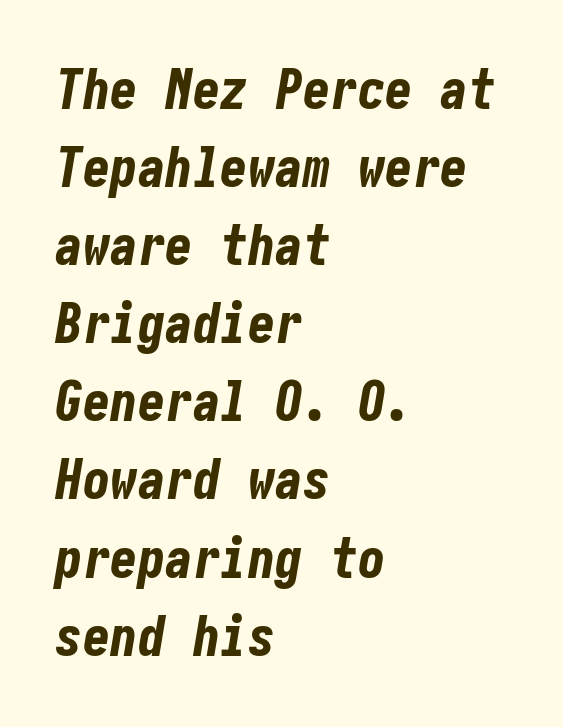
The line-height multiplier appears to be the usual default. Honestly, there is no underline to notice here at all. Students, note that the glyphs here touch the page at normal intervals. This sample uses an oblique cut, with every glyph tilted off the vertical. Does the weight exceed regular? Yes, all the way to bold. The setting favours the left margin, as ordinary paragraphs usually do.
